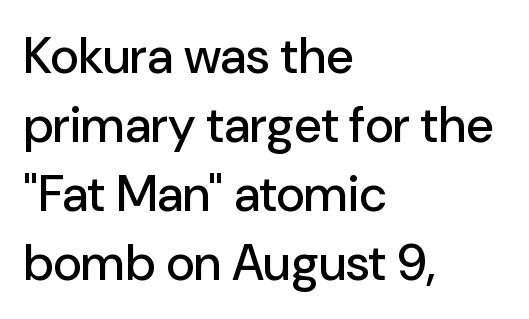
{"serif": "no", "italic": "no", "width": "normal", "stroke_contrast": "low", "x_height": "medium", "monospaced": "no", "underline": "no", "align": "left", "line_spacing": "normal", "line_spacing_ratio": 1.38, "letter_spacing": "normal", "letter_spacing_em": 0.0, "glyph_px": 50}
